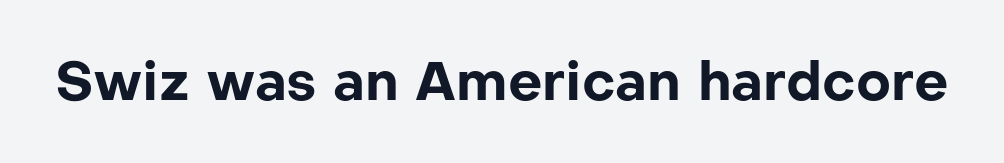
Q: Is the text bold? A: Yes.
Q: Is the text italic (slanted)? A: No, it is upright.
Q: Is the typeface a serif or a sans-serif typeface? A: Sans-serif.
Q: Is the text underlined? A: No.
Q: Is the spacing between letters normal or unusually wide? A: Normal.
Q: Width (condensed, normal, or wide)? A: Normal.
Q: Stroke contrast? A: Low.
Q: x-height? A: Medium.
Q: Monospaced? A: No.
